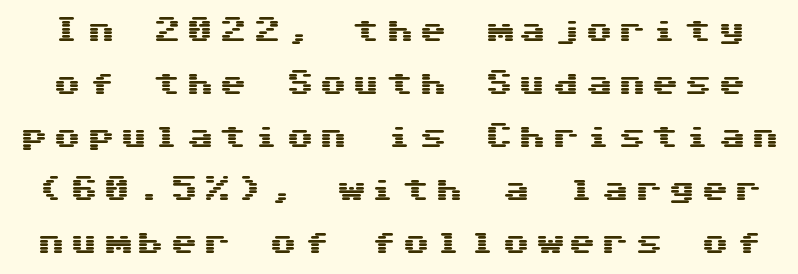
{"italic": "no", "underline": "no", "line_spacing": "loose", "line_spacing_ratio": 1.96, "letter_spacing": "wide", "letter_spacing_em": 0.23, "glyph_px": 27}
